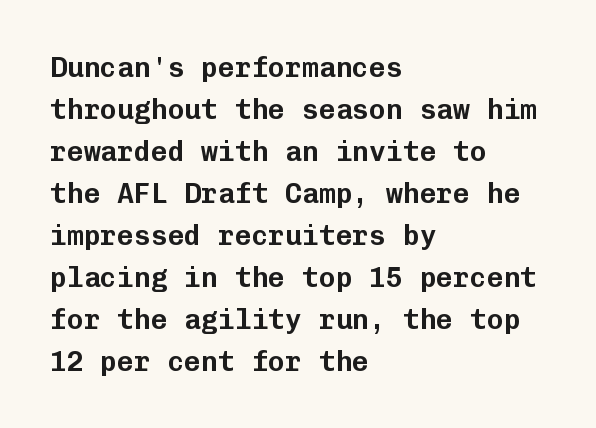
The lines sit at an ordinary, default distance from one another. Looks like terminal output: every glyph gets an equal slot. Characters remain perfectly vertical along every line. The typeface chosen for these lines omits serifs. The space beneath each line is pristine and unruled. The letters sit at their default tracking, neither squeezed nor spread.
